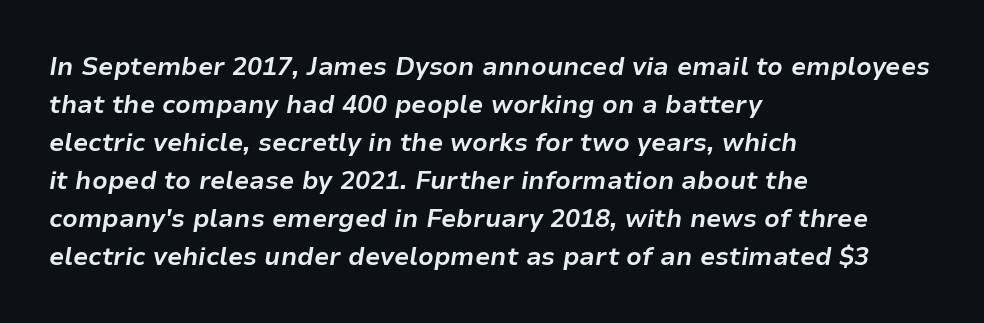
The image shows 25 px bold type, italic (leaning right); set left-aligned, normal line spacing (1.52x), normal letter spacing, not underlined.
